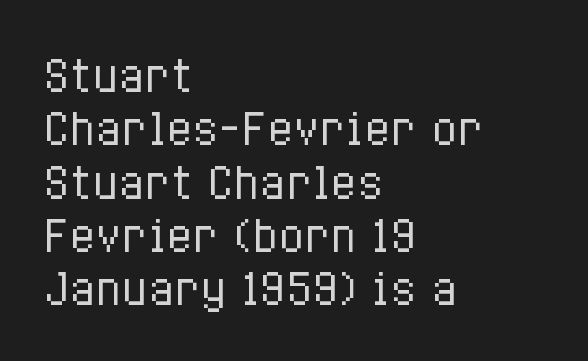
{"italic": "no", "bold": "no", "weight": "regular", "width": "condensed", "stroke_contrast": "low", "x_height": "medium", "monospaced": "no", "underline": "no", "align": "left", "line_spacing_ratio": 1.24, "letter_spacing": "normal", "letter_spacing_em": 0.0, "glyph_px": 43}
